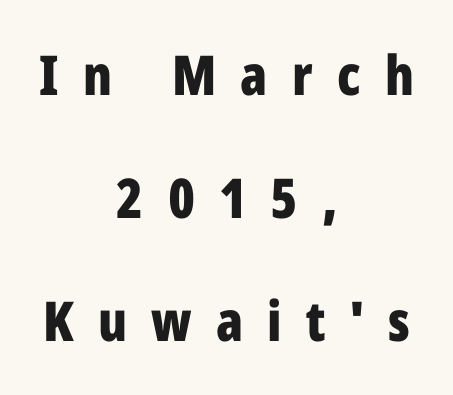
Caption: multi-line text, centered on the measure. Examine the stroke ends and you'll find no serifs. Loose tracking; the words dissolve into strings of separated letters. Do the characters align in a grid? No, the font is proportional. Look at the stroke-to-counter ratio: heavy, a bold. The strip under each line holds only bare page.
